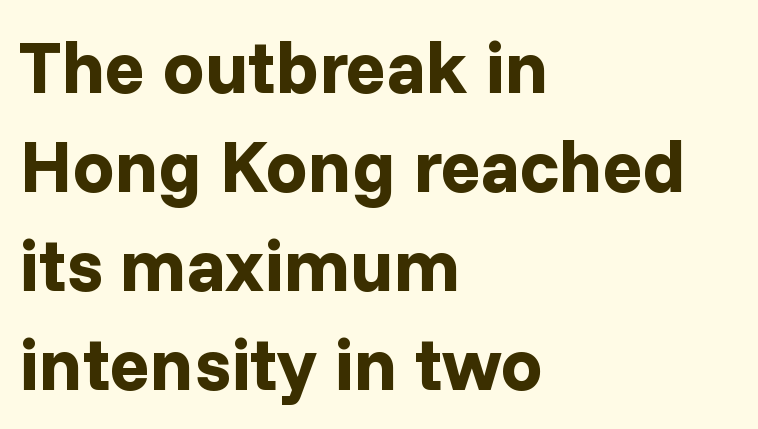
Q: Is the text bold? A: Yes.
Q: Is the text italic (slanted)? A: No, it is upright.
Q: Is the typeface a serif or a sans-serif typeface? A: Sans-serif.
Q: Is the text underlined? A: No.
Q: How is the paragraph aligned? A: Left-aligned.
Q: Is the spacing between letters normal or unusually wide? A: Normal.
Q: Is the spacing between lines tight, normal or loose? A: Normal.
Q: Width (condensed, normal, or wide)? A: Normal.
Q: Stroke contrast? A: Low.
Q: x-height? A: Medium.
Q: Monospaced? A: No.
